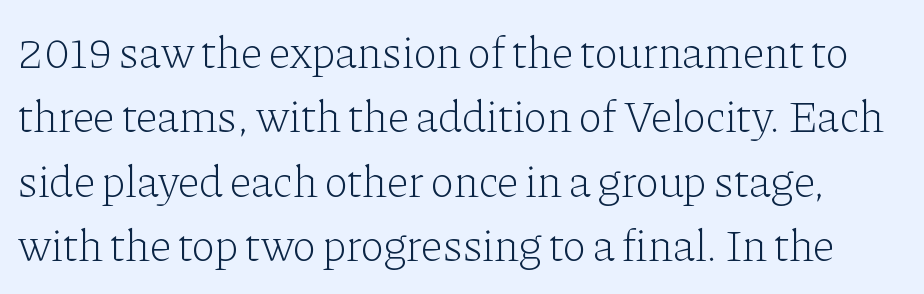
The image shows 45 px light serif type, upright; set normal line spacing (1.43x), normal letter spacing, not underlined; low stroke contrast and a medium x-height.
